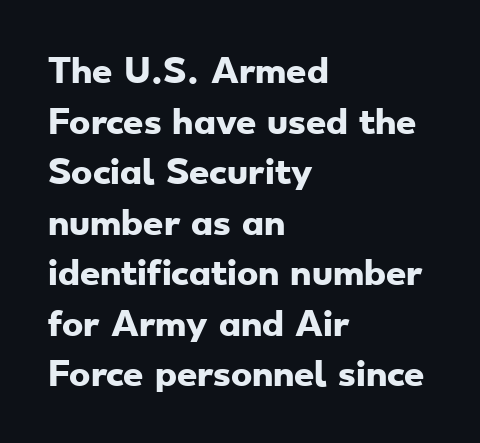
The image shows 32 px heavy, wide sans-serif type; set left-aligned, normal line spacing (1.58x), normal letter spacing, not underlined; low stroke contrast and a small x-height.
